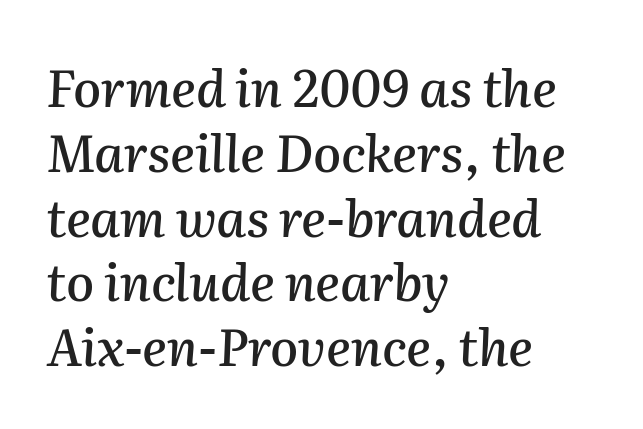
Letters rest on an invisible, unmarked baseline. Whoever set this chose a conventional vertical rhythm. Notice how the passage keeps a crisp vertical edge on the left only. You could call the tracking neutral — neither tight nor loose. Note the varied advance widths — an 'i' is clearly narrower than an 'm'. The typography opts for an oblique posture over an upright one.
